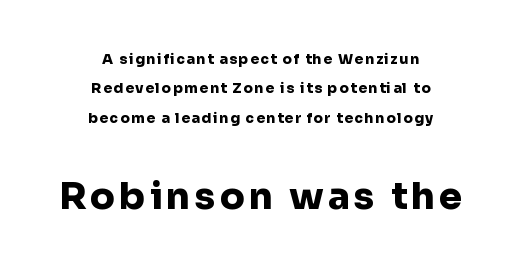
Leading: increased. You'd pick this weight for a headline — it's a proper bold. Quick note: not italic, upright. In terms of letterform style, serifs are entirely absent.
